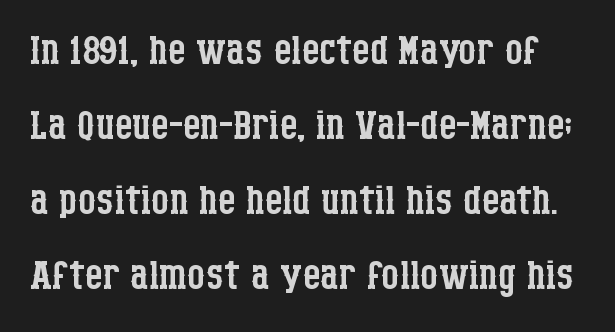
Q: Is the text bold? A: No.
Q: Is the text italic (slanted)? A: No, it is upright.
Q: Is the typeface a serif or a sans-serif typeface? A: Serif.
Q: Is the text underlined? A: No.
Q: Is the spacing between letters normal or unusually wide? A: Normal.
Q: Is the spacing between lines tight, normal or loose? A: Normal.
Q: Width (condensed, normal, or wide)? A: Condensed.
Q: Stroke contrast? A: Low.
Q: x-height? A: Large.
Q: Monospaced? A: No.
